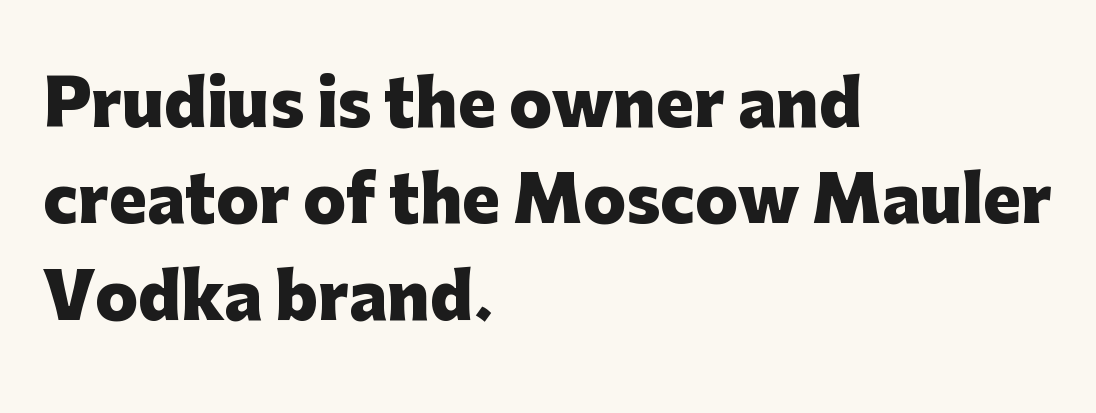
{"serif": "no", "italic": "no", "bold": "yes", "weight": "heavy", "width": "normal", "stroke_contrast": "low", "x_height": "medium", "monospaced": "no", "underline": "no", "align": "left", "line_spacing": "normal", "line_spacing_ratio": 1.53, "letter_spacing": "normal", "letter_spacing_em": 0.0, "glyph_px": 63}
